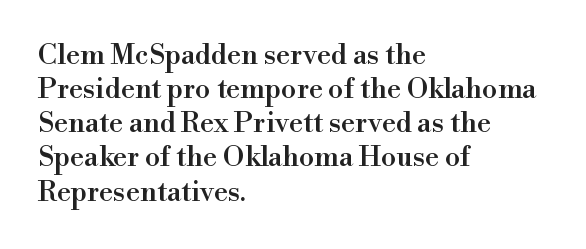
The tracking reads as untouched default to a designer's eye. The zone under the glyphs is completely vacant. If you drew a line through each stem, it would be perfectly vertical. The rendering uses natural spacing where letterforms have individual widths.
